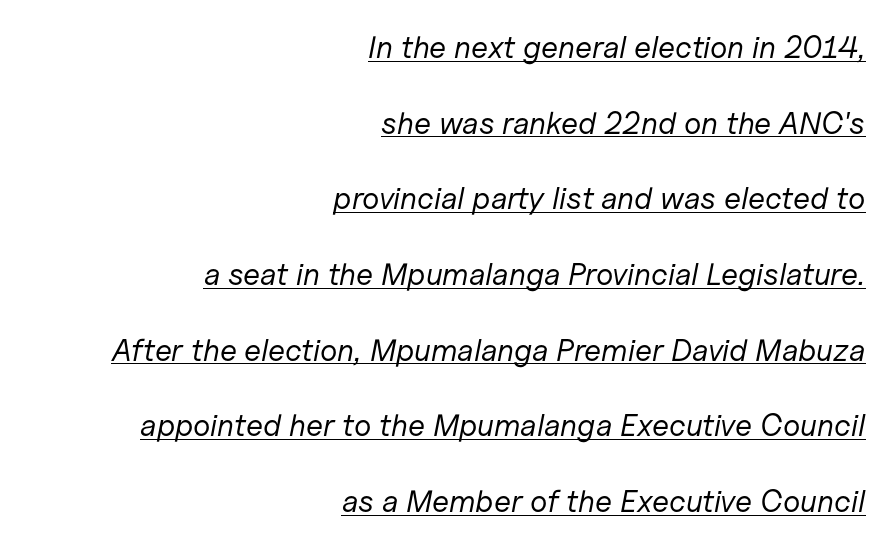
Q: Is the text bold? A: No.
Q: Is the text italic (slanted)? A: Yes, it leans right by about 11 degrees.
Q: Is the text underlined? A: Yes.
Q: How is the paragraph aligned? A: Right-aligned.
Q: Is the spacing between letters normal or unusually wide? A: Normal.
Q: Is the spacing between lines tight, normal or loose? A: Loose.
Q: Width (condensed, normal, or wide)? A: Normal.
Q: Stroke contrast? A: Low.
Q: x-height? A: Medium.
Q: Monospaced? A: No.
